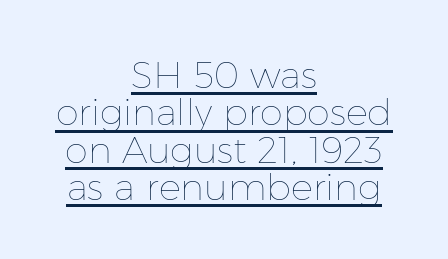
The image shows 37 px thin type, upright; set centered, tight line spacing (1.01x), normal letter spacing, underlined; low stroke contrast and a medium x-height.
